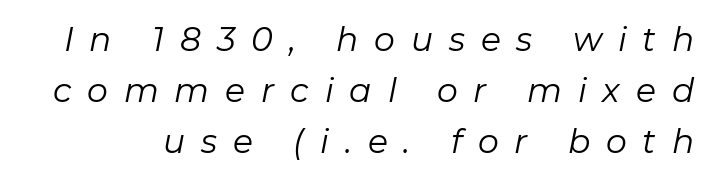
Compared with typical body copy, the letter spacing here is much looser. A typesetter would call this proportional, since set widths differ per character. Beneath every word, the page is bare. Is there much room between lines? A standard amount, neither cramped nor airy. No letter is thick-stroked: the sample isn't bold. Slanted lettering throughout.
